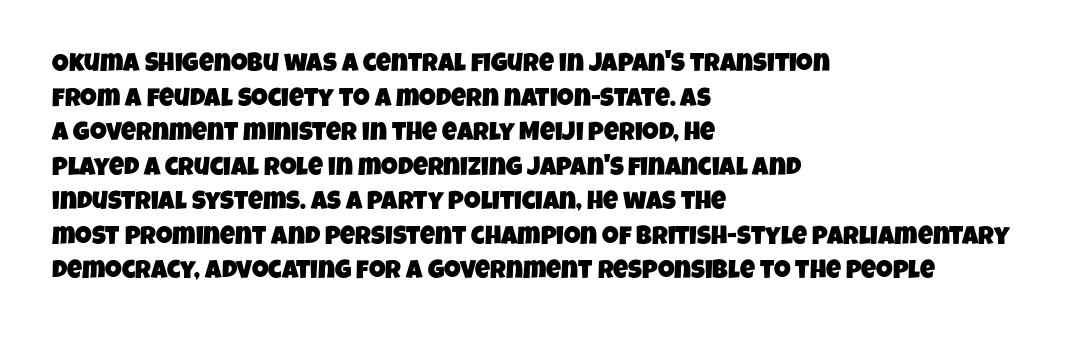
The image shows 26 px text type; set left-aligned, normal line spacing (1.33x), normal letter spacing, not underlined.
